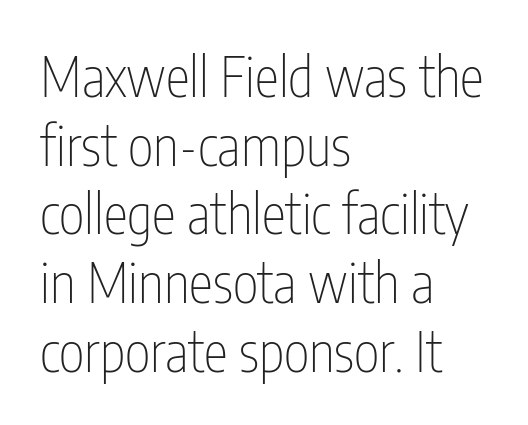
The image shows 55 px thin, condensed sans-serif type, upright; set left-aligned, normal line spacing (1.25x), normal letter spacing, not underlined; low stroke contrast and a medium x-height.
